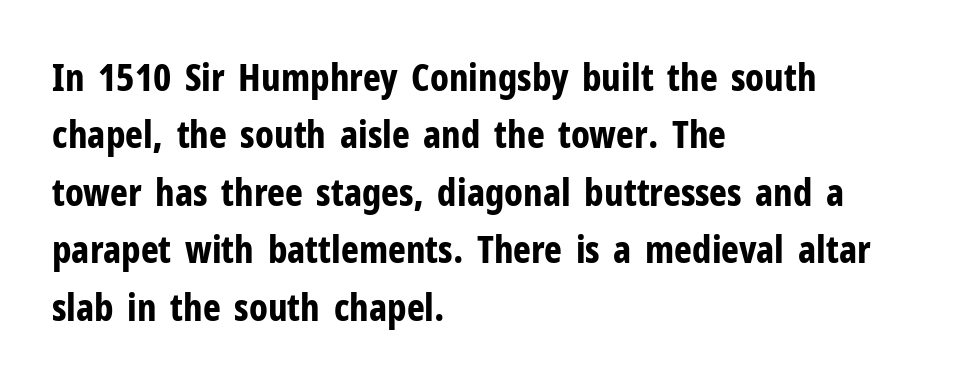
Does the copy run flush right? No — it runs flush left. Check under the words: just untouched page. How would I describe the line gaps? Plain and ordinary. What stands out about the letter spacing? Nothing — it is the standard amount. Heavy-handed strokes throughout: this text is bold. The font's upright variant was chosen for this text.
